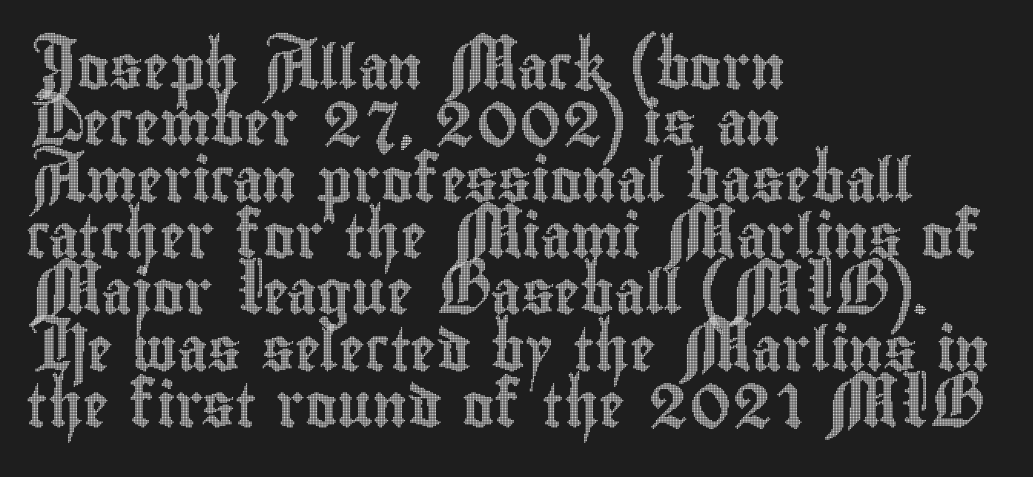
Has an underline been added? It has not. What stands out about the letter spacing? Nothing — it is the standard amount. Baseline-to-baseline distance is the conventional proportion of letter height. A typesetter would mark this as roman, not italic. In CSS terms this would be text-align: left.
